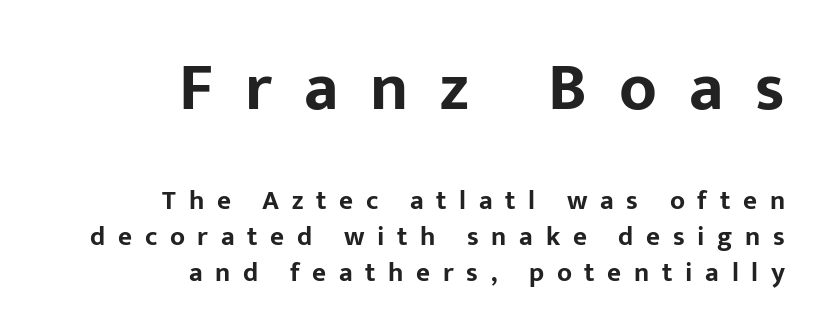
The line texture is sparse and dotted thanks to wide tracking. Do the characters align in a grid? No, the font is proportional. Each glyph is drawn with heavy, bold strokes. The letters carry no serifs — their stems end cleanly without finishing strokes. The rendering uses a moderate line-height, typical for paragraphs.
